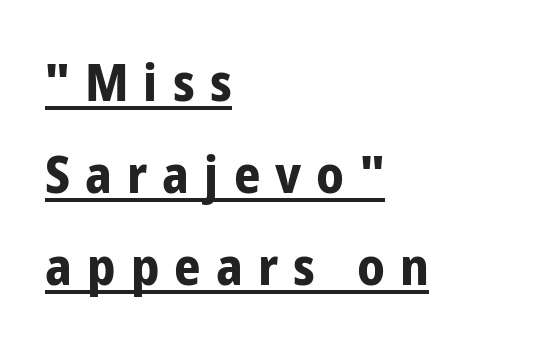
The image shows 52 px bold, condensed sans-serif type, upright; set left-aligned, line spacing 1.77x, unusually wide letter spacing (+0.29 em), underlined; low stroke contrast and a medium x-height.
